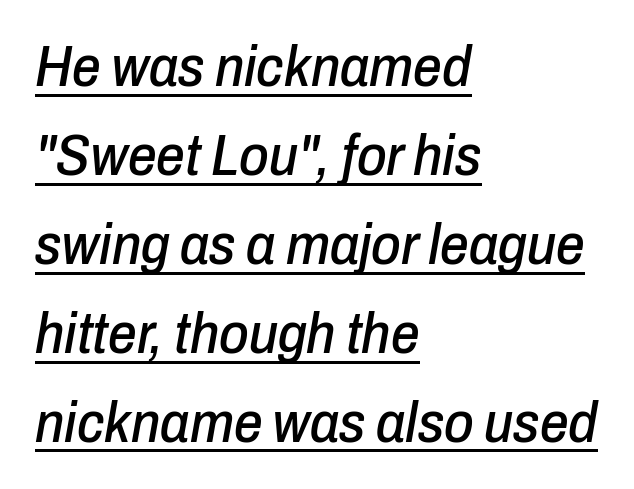
Looks like regular typesetting: each glyph gets only the width it needs. Rows of type keep a routine distance in the vertical direction. Horizontal alignment here is leftward, the default for most running prose. Underlining? Definitely there. The gaps between neighbouring characters are ordinary and unremarkable.
